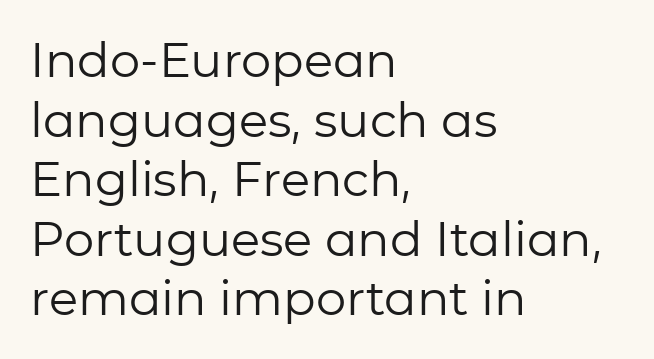
{"serif": "no", "italic": "no", "bold": "no", "weight": "regular", "width": "normal", "stroke_contrast": "low", "x_height": "medium", "monospaced": "no", "underline": "no", "align": "left", "line_spacing_ratio": 1.24, "letter_spacing": "normal", "letter_spacing_em": 0.0, "glyph_px": 48}
